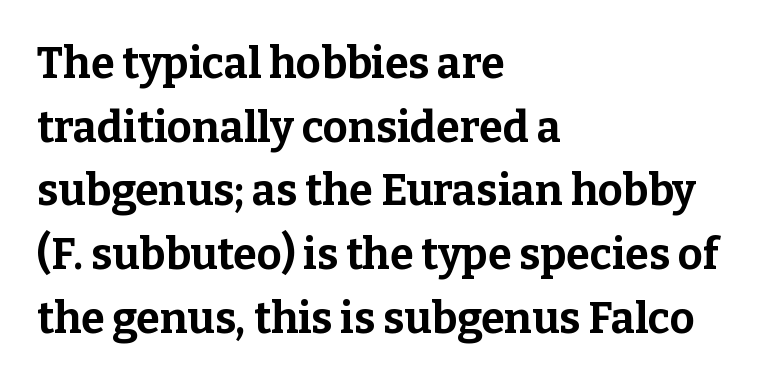
{"serif": "yes", "italic": "no", "bold": "yes", "weight": "bold", "width": "normal", "stroke_contrast": "low", "x_height": "medium", "monospaced": "no", "underline": "no", "align": "left", "line_spacing": "normal", "line_spacing_ratio": 1.48, "letter_spacing": "normal", "letter_spacing_em": 0.0, "glyph_px": 43}
